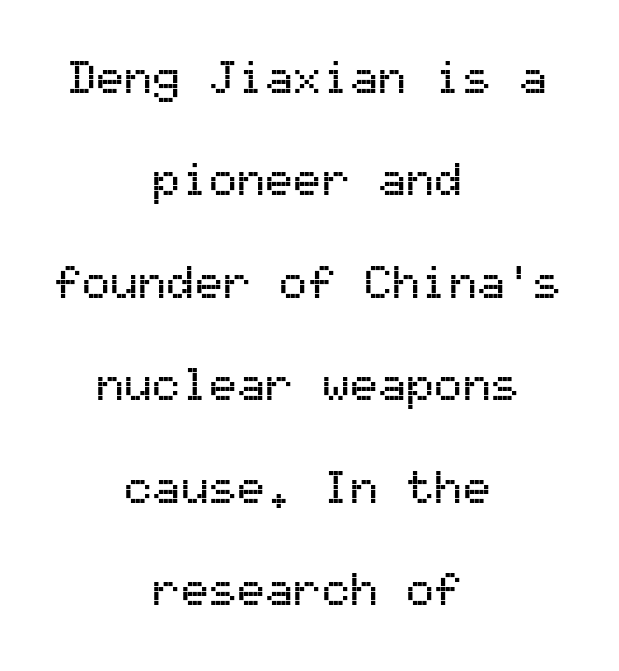
Q: Is the text italic (slanted)? A: No, it is upright.
Q: Is the typeface a serif or a sans-serif typeface? A: Sans-serif.
Q: Is the text underlined? A: No.
Q: How is the paragraph aligned? A: Centered.
Q: Is the spacing between letters normal or unusually wide? A: Normal.
Q: Is the spacing between lines tight, normal or loose? A: Loose.
Q: Width (condensed, normal, or wide)? A: Normal.
Q: Stroke contrast? A: Medium.
Q: x-height? A: Medium.
Q: Monospaced? A: Yes.
